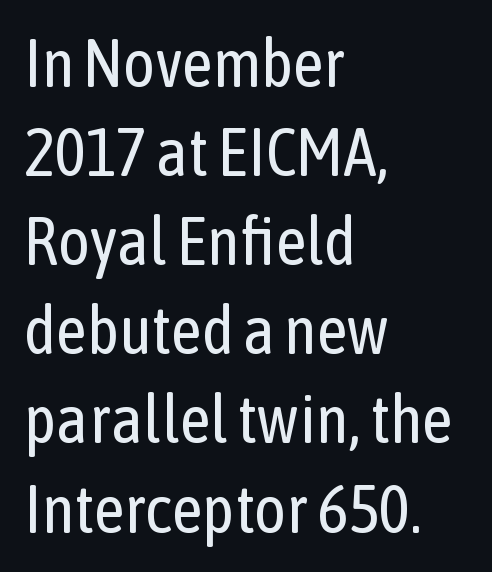
Q: Is the text bold? A: No.
Q: Is the text italic (slanted)? A: No, it is upright.
Q: Is the typeface a serif or a sans-serif typeface? A: Sans-serif.
Q: Is the text underlined? A: No.
Q: How is the paragraph aligned? A: Left-aligned.
Q: Is the spacing between letters normal or unusually wide? A: Normal.
Q: Is the spacing between lines tight, normal or loose? A: Normal.
Q: Width (condensed, normal, or wide)? A: Condensed.
Q: Stroke contrast? A: Low.
Q: x-height? A: Medium.
Q: Monospaced? A: No.
